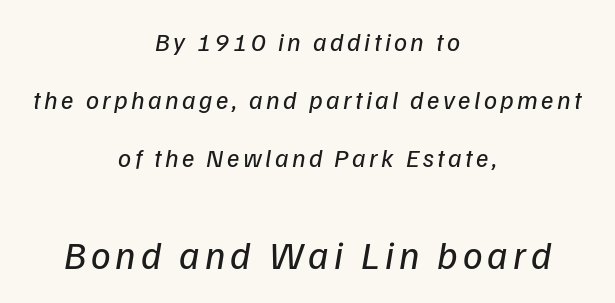
{"italic": "yes", "lean": "right", "slant_degrees": 9, "bold": "no", "weight": "regular", "width": "normal", "stroke_contrast": "low", "x_height": "medium", "monospaced": "no", "underline": "no", "align": "center", "line_spacing": "loose", "line_spacing_ratio": 2.23, "larger_block": "second", "size_ratio": 1.5, "glyph_px": 39}
